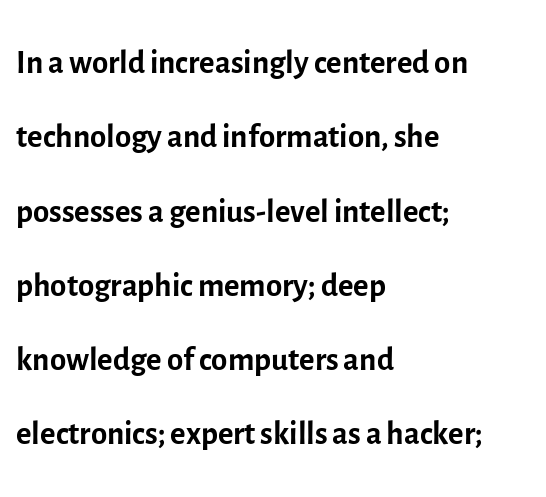
The image shows 47 px regular-weight sans-serif type, upright; set left-aligned, normal line spacing (1.58x), normal letter spacing, not underlined; a medium x-height.
